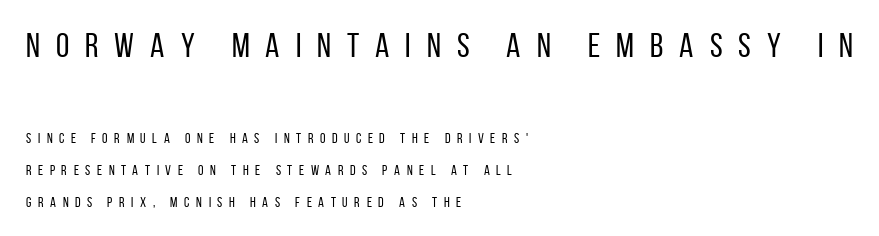
The image shows 34 px regular-weight, condensed sans-serif type, upright; set left-aligned, loose line spacing (2.27x), unusually wide letter spacing (+0.47 em), not underlined; the first (top) block is 2.43x larger; low stroke contrast and a large x-height.
